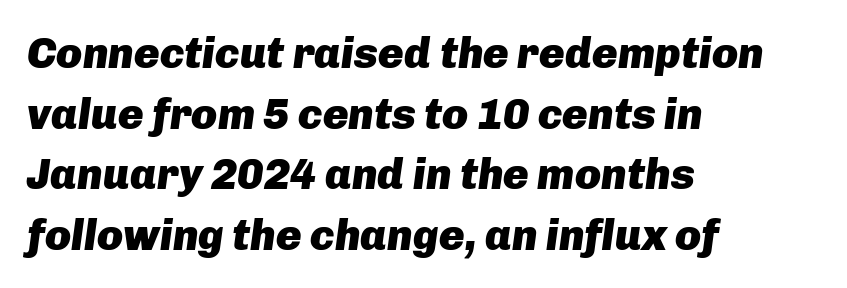
The image shows 43 px heavy type, italic (leaning right); set left-aligned, normal line spacing (1.41x), normal letter spacing, not underlined; low stroke contrast and a medium x-height.
